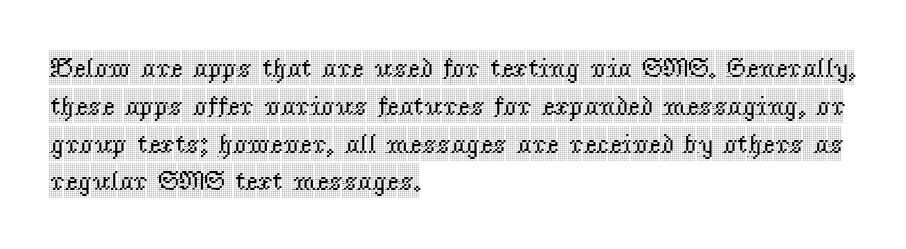
The ragged edge is on the right, which tells us the setting is flush left. Underline: absent. Does the leading feel generous? No, just average. The type is set solid horizontally, with unmodified tracking.
